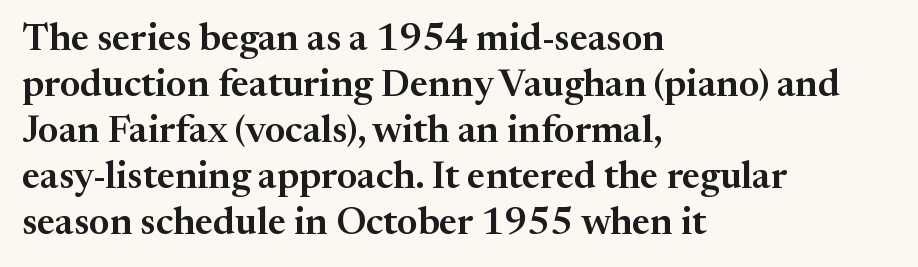
Posture: upright roman. Unmarked baselines from the first word to the last. The compositor pushed each line to the left boundary. These lines keep a tight, regular rhythm from letter to letter. Varying glyph widths throughout — classic text-font behaviour.
